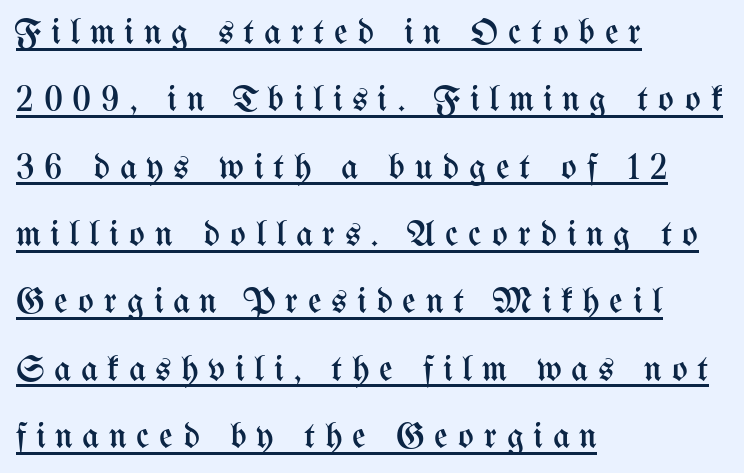
Q: Is the text bold? A: No.
Q: Is the text italic (slanted)? A: No, it is upright.
Q: Is the text underlined? A: Yes.
Q: How is the paragraph aligned? A: Left-aligned.
Q: Is the spacing between letters normal or unusually wide? A: Unusually wide.
Q: Width (condensed, normal, or wide)? A: Condensed.
Q: Stroke contrast? A: Medium.
Q: x-height? A: Medium.
Q: Monospaced? A: No.
